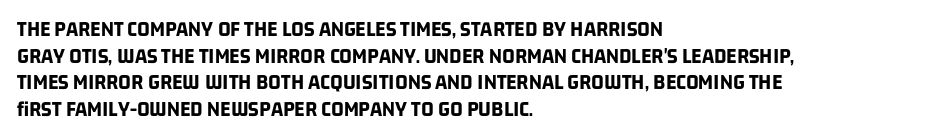
Q: Is the text bold? A: Yes.
Q: Is the text underlined? A: No.
Q: How is the paragraph aligned? A: Left-aligned.
Q: Is the spacing between letters normal or unusually wide? A: Normal.
